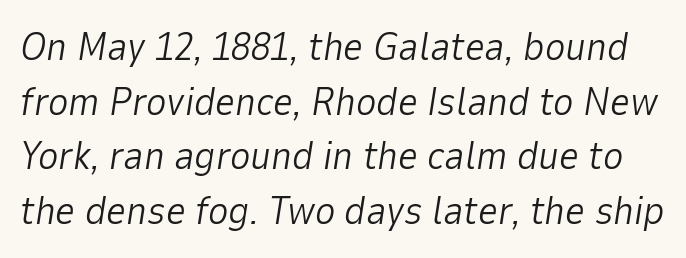
Regarding leading, the lines here are spaced in the standard way. You could not count columns in this text — the font is proportionally spaced. Slanted lettering throughout. The cut favours lightness, reaching ordinary text weight at its darkest. This rendering features lettering with no underline. The rendering keeps characters at their native spacing.
